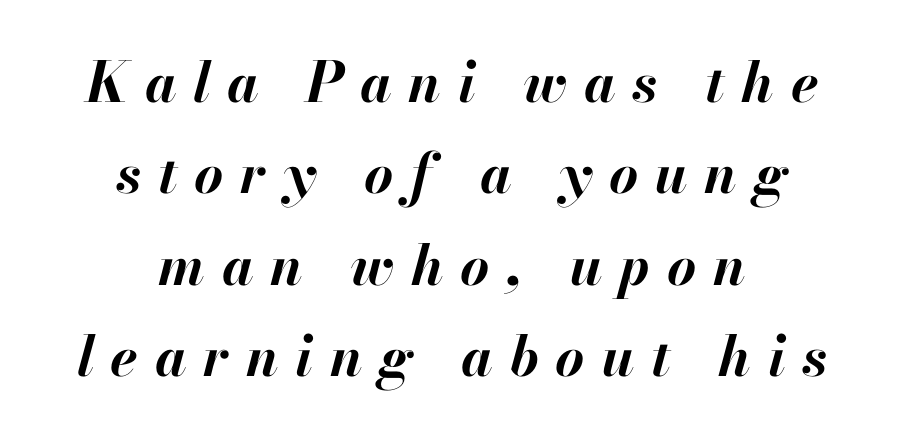
The image shows 56 px bold type, italic (leaning right); set centered, normal line spacing (1.63x), unusually wide letter spacing (+0.3 em), not underlined; high stroke contrast and a small x-height.
